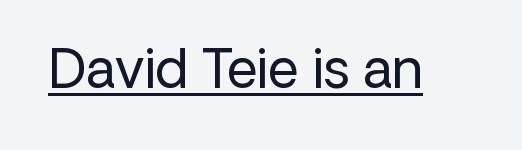
{"serif": "no", "italic": "no", "bold": "no", "weight": "regular", "width": "normal", "stroke_contrast": "low", "x_height": "medium", "monospaced": "no", "underline": "yes", "letter_spacing": "normal", "letter_spacing_em": 0.0, "glyph_px": 53}
